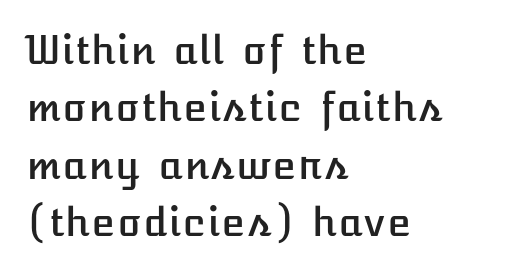
The image shows 39 px text type, upright; set left-aligned, normal line spacing (1.47x), normal letter spacing, not underlined; low stroke contrast and a medium x-height.
